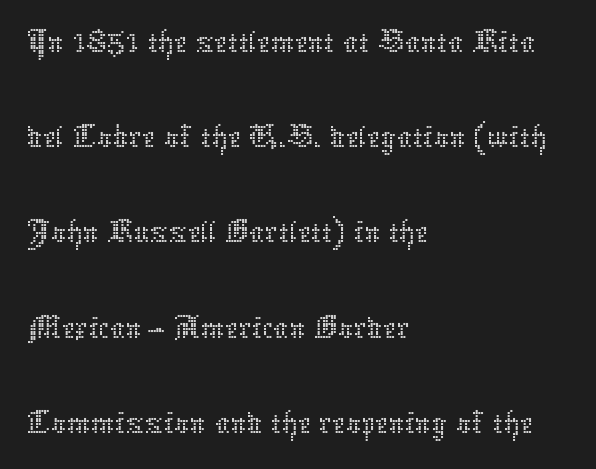
The passage shown is not bold in any degree. Successive baselines arrive at the customary interval. These lines stack with their left ends in a neat column. Looks like regular typesetting: each glyph gets only the width it needs. Caption: standard tracking, unaltered.
